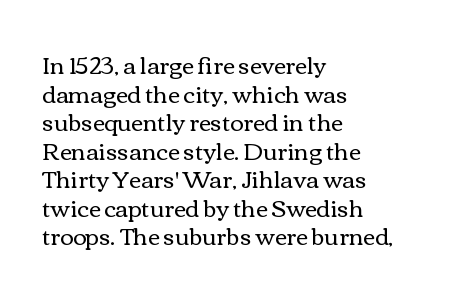
The image shows 23 px text type, upright; set left-aligned, line spacing 1.24x, normal letter spacing, not underlined.
